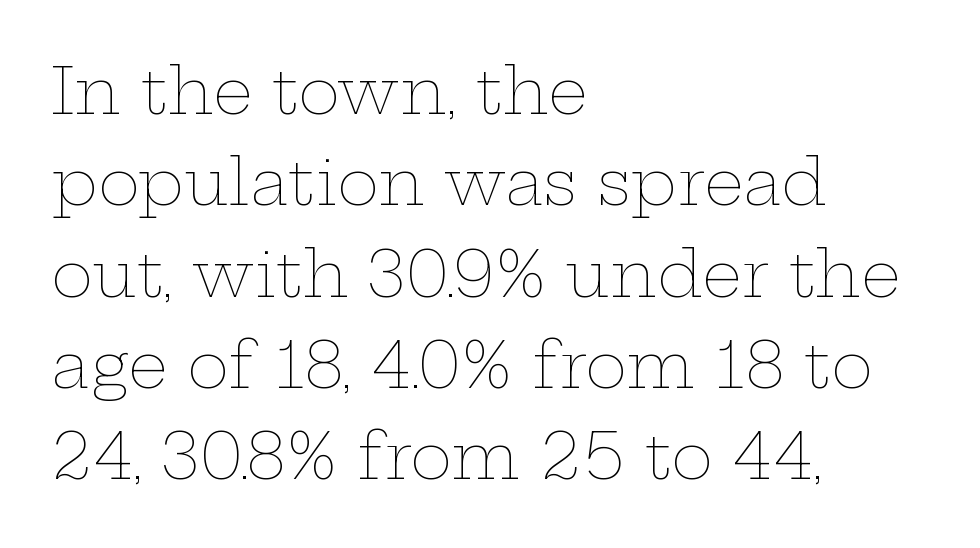
The image shows 63 px thin, wide type, upright; set left-aligned, normal line spacing (1.45x), normal letter spacing, not underlined; low stroke contrast and a medium x-height.
